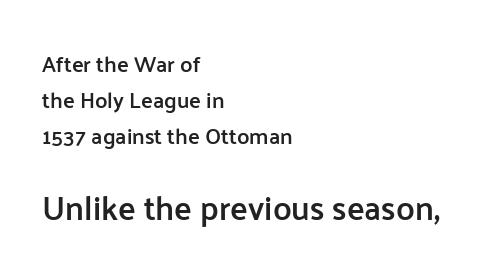
Posture: straight, roman, zero tilt. Regarding leading, the lines here are spaced in the standard way. Students, note that the glyphs here touch the page at normal intervals. The zone under the glyphs is completely vacant. Weight: semibold (demi).
